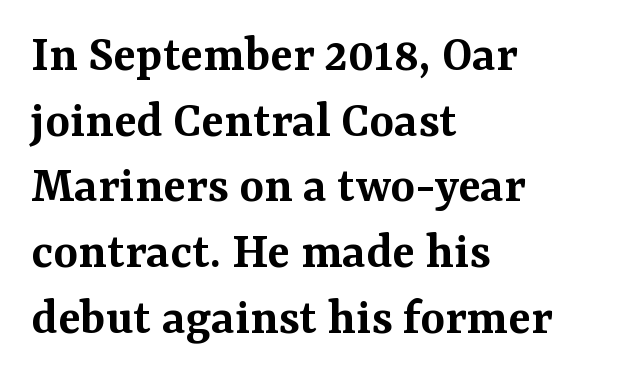
The image shows 53 px semibold serif type, upright; set left-aligned, line spacing 1.24x, normal letter spacing, not underlined; medium stroke contrast and a medium x-height.
